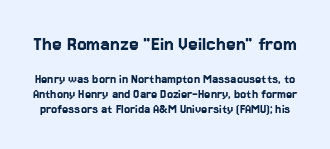
{"italic": "no", "underline": "no", "line_spacing": "tight", "line_spacing_ratio": 1.04, "letter_spacing": "normal", "letter_spacing_em": 0.0, "larger_block": "first", "size_ratio": 1.57, "glyph_px": 22}
